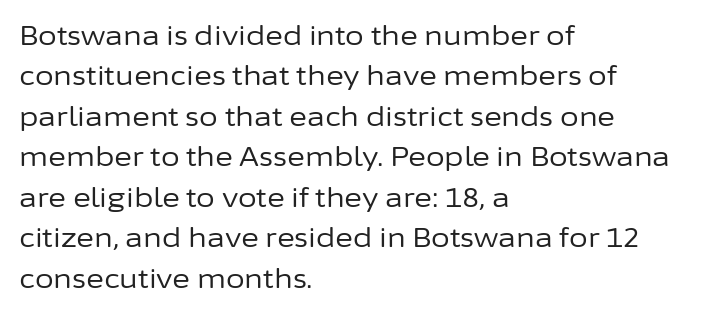
Q: Is the text bold? A: No.
Q: Is the text italic (slanted)? A: No, it is upright.
Q: Is the text underlined? A: No.
Q: How is the paragraph aligned? A: Left-aligned.
Q: Is the spacing between letters normal or unusually wide? A: Normal.
Q: Is the spacing between lines tight, normal or loose? A: Normal.
